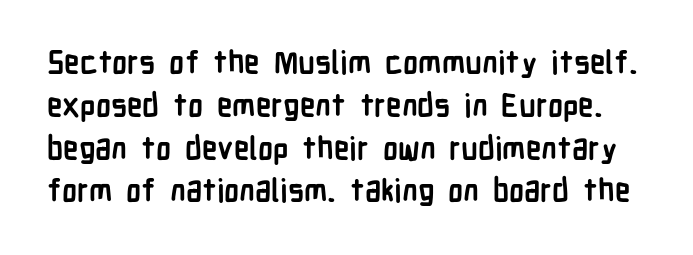
{"serif": "no", "italic": "no", "bold": "yes", "weight": "semibold", "width": "condensed", "stroke_contrast": "low", "x_height": "medium", "monospaced": "no", "underline": "no", "line_spacing": "normal", "line_spacing_ratio": 1.38, "letter_spacing": "normal", "letter_spacing_em": 0.0, "glyph_px": 31}
